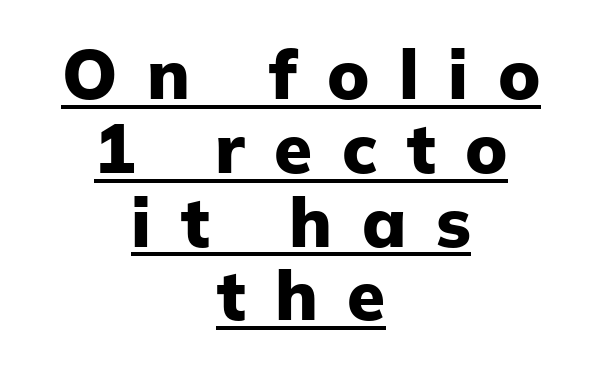
Stroke thickness is high; the sample reads as a true bold. I'd call this a sans setting — the letters go barefoot. Looks like regular typesetting: each glyph gets only the width it needs. Students, observe the line beneath the letters — that is underlining. Observe the wide spacing: letters keep a clear distance from each other. Whoever set this chose condensed vertical rhythm over breathing room.
